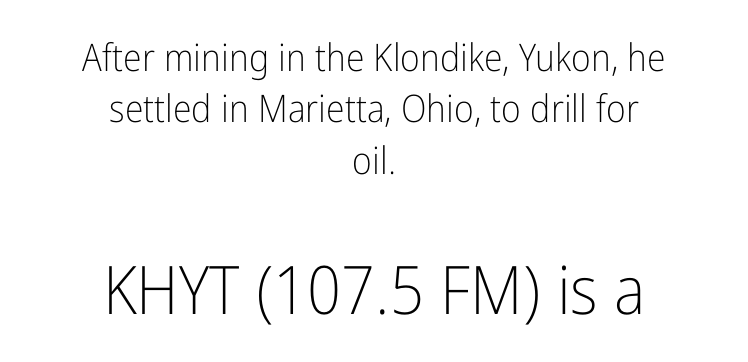
Letter spacing: default. Letters have the restrained weight of plain body copy at most. Caption: multi-line text, centered on the measure. Honestly, there is no underline to notice here at all.
